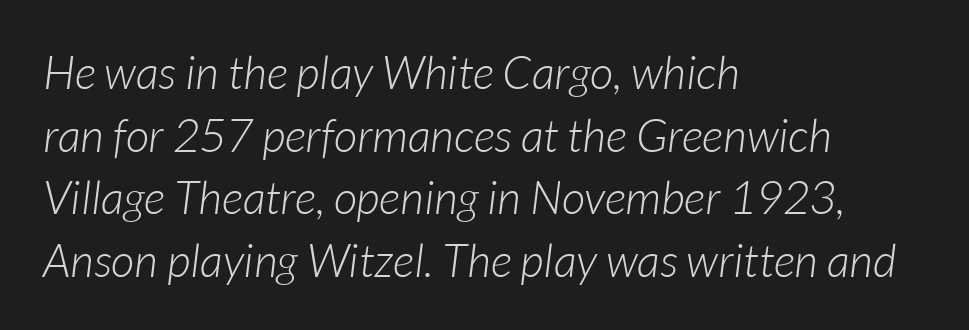
{"italic": "yes", "lean": "right", "slant_degrees": 7, "bold": "no", "weight": "light", "width": "normal", "stroke_contrast": "low", "x_height": "medium", "monospaced": "no", "underline": "no", "align": "left", "line_spacing": "normal", "line_spacing_ratio": 1.36, "letter_spacing": "normal", "letter_spacing_em": 0.0, "glyph_px": 46}
